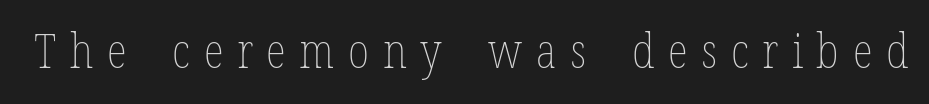
{"italic": "no", "bold": "no", "weight": "thin", "width": "condensed", "stroke_contrast": "low", "x_height": "medium", "monospaced": "no", "underline": "no", "letter_spacing": "wide", "letter_spacing_em": 0.29, "glyph_px": 47}
